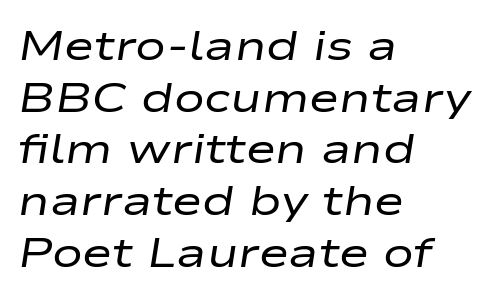
The image shows 41 px regular-weight, wide type, italic (leaning right); set left-aligned, normal line spacing (1.26x), normal letter spacing, not underlined; low stroke contrast and a medium x-height.
